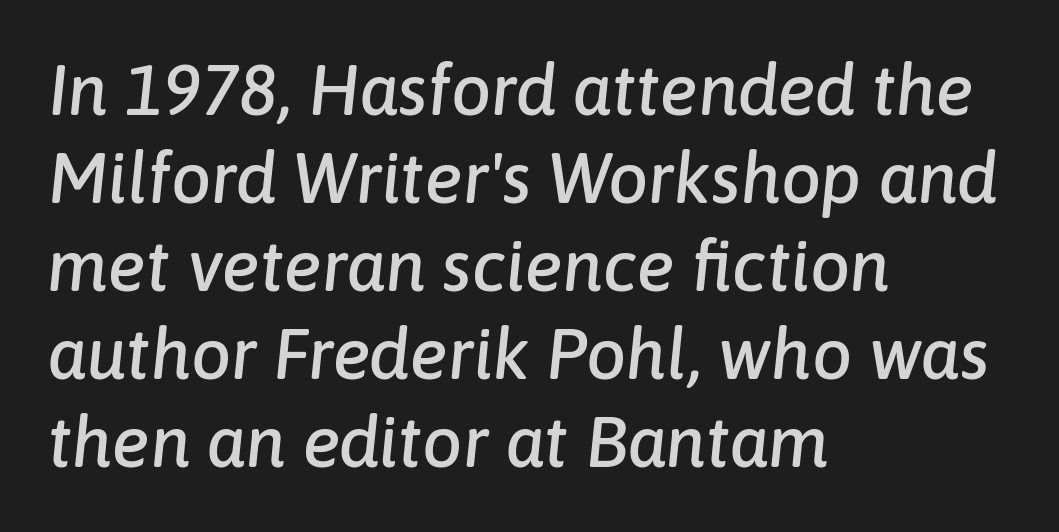
{"italic": "yes", "lean": "right", "slant_degrees": 6, "width": "normal", "stroke_contrast": "low", "x_height": "medium", "monospaced": "no", "underline": "no", "align": "left", "line_spacing_ratio": 1.24, "letter_spacing": "normal", "letter_spacing_em": 0.0, "glyph_px": 71}
